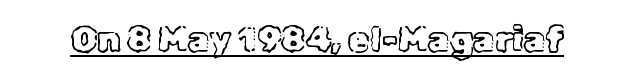
The image shows 35 px text type, upright; set normal letter spacing, underlined; a medium x-height.
